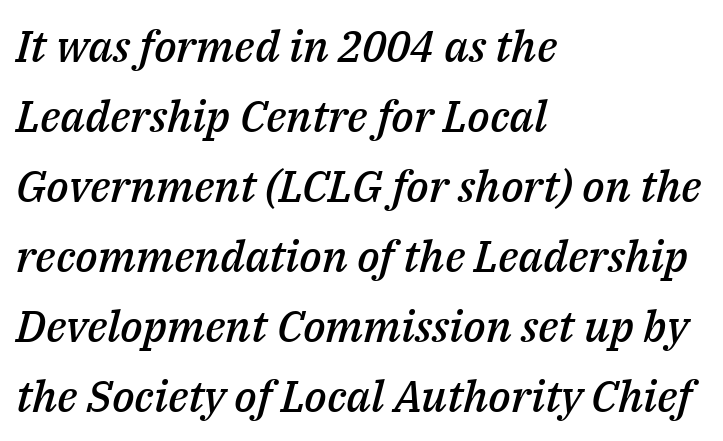
The image shows 44 px semibold type, italic (leaning right); set left-aligned, normal line spacing (1.59x), normal letter spacing, not underlined; medium stroke contrast and a medium x-height.
